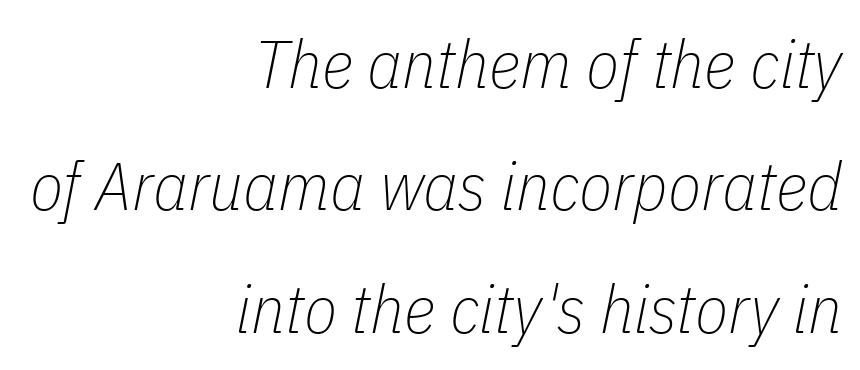
Standard letterfit; no display-style spreading of the glyphs. Visually the block forms a straight wall on the right and a jagged coastline on the left. Weight: not bold — regular or lighter. Rule under the text: the space is simply empty.
